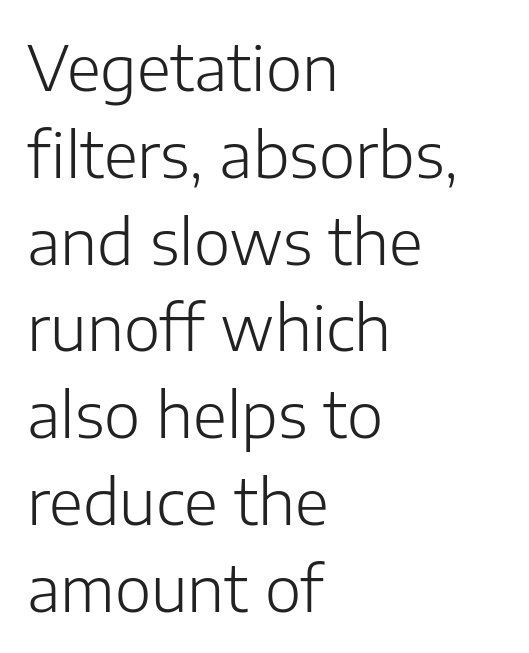
The image shows 62 px light sans-serif type, upright; set left-aligned, normal line spacing (1.4x), normal letter spacing, not underlined; low stroke contrast and a medium x-height.
